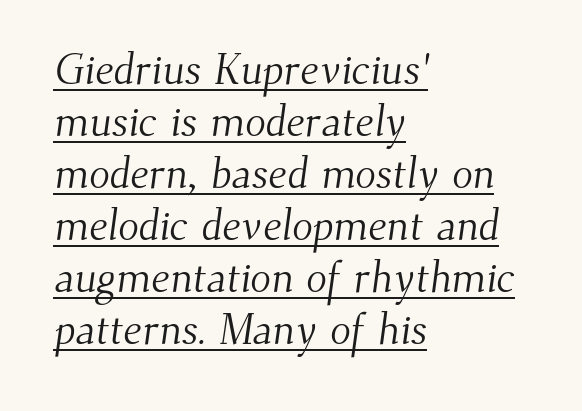
{"serif": "yes", "bold": "no", "weight": "light", "width": "normal", "stroke_contrast": "medium", "x_height": "small", "monospaced": "no", "underline": "yes", "align": "left", "line_spacing_ratio": 1.21, "letter_spacing": "normal", "letter_spacing_em": 0.0, "glyph_px": 43}
